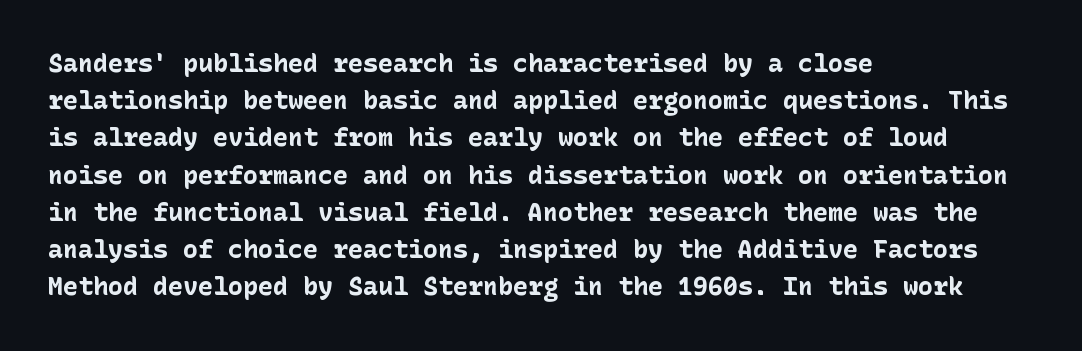
{"italic": "no", "bold": "yes", "underline": "no", "align": "left", "line_spacing": "normal", "line_spacing_ratio": 1.49, "letter_spacing": "normal", "letter_spacing_em": 0.0, "glyph_px": 25}
